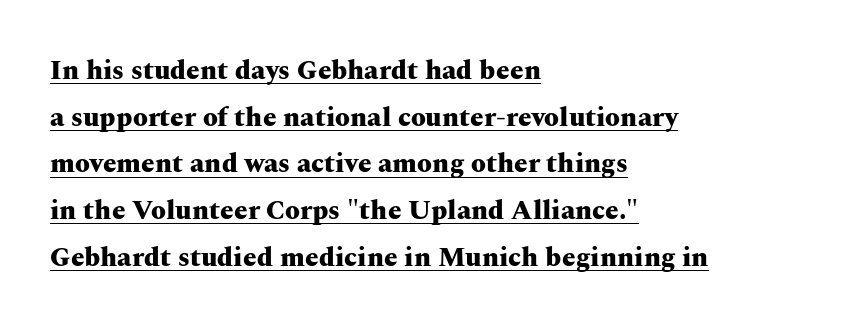
The image shows 27 px bold type, upright; set left-aligned, line spacing 1.73x, normal letter spacing, underlined.
